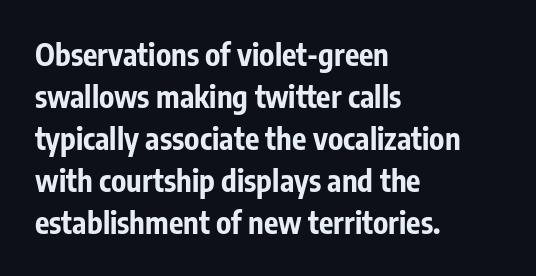
Unmarked baselines from the first word to the last. You could not count columns in this text — the font is proportionally spaced. Nothing unusual about the tracking: characters are spaced as the font intends. The rag falls on the right side of this text block. The text was rendered using a sans face with plain stroke endings.
